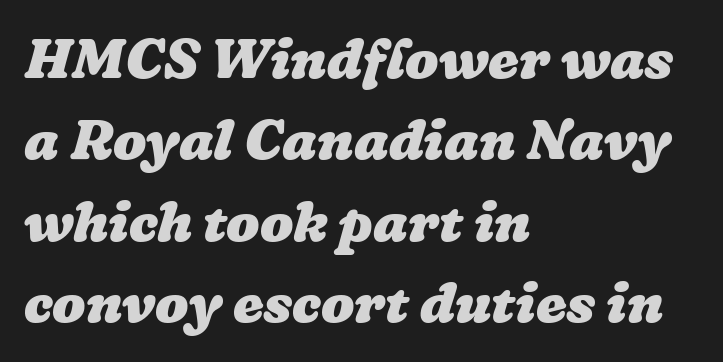
{"bold": "yes", "weight": "heavy", "width": "wide", "stroke_contrast": "low", "x_height": "medium", "monospaced": "no", "underline": "no", "align": "left", "line_spacing": "normal", "line_spacing_ratio": 1.48, "letter_spacing": "normal", "letter_spacing_em": 0.0, "glyph_px": 55}
